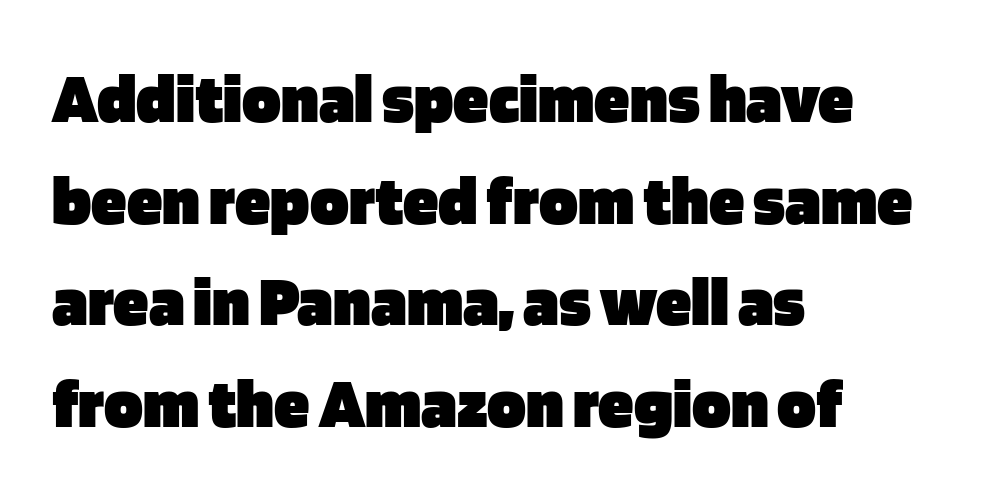
Its strokes are broad and dark, the hallmark of bold type. Vertically, the passage feels balanced, rows spaced as you'd expect. Horizontally, the lines are justified to the leading edge only. The face used here is rendered with its standard letterfit. You can tell from the bare stems that sans-serif type was used. The font's upright variant was chosen for this text.
